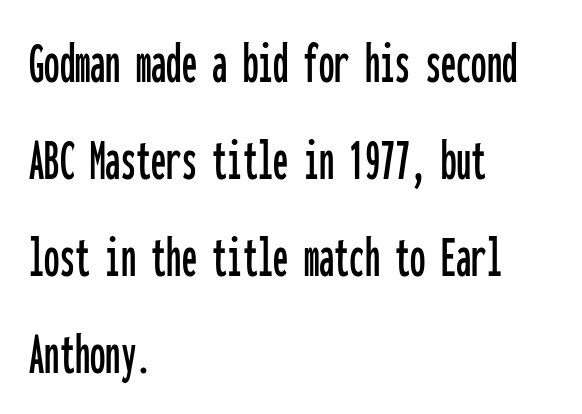
The image shows 61 px condensed sans-serif type, upright, monospaced; set left-aligned, normal line spacing (1.59x), normal letter spacing, not underlined; low stroke contrast and a medium x-height.
